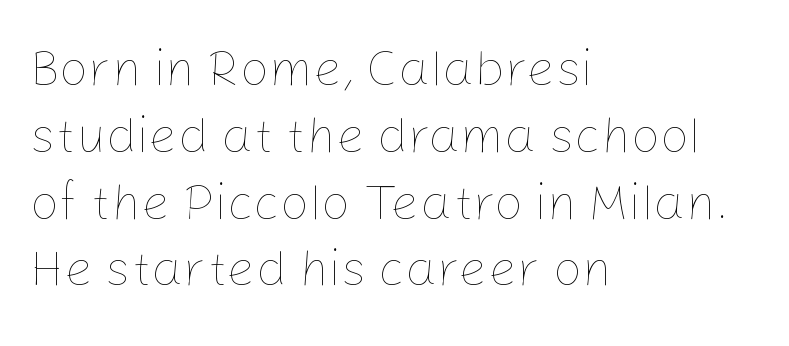
Q: Is the text bold? A: No.
Q: Is the text italic (slanted)? A: No, it is upright.
Q: Is the text underlined? A: No.
Q: How is the paragraph aligned? A: Left-aligned.
Q: Is the spacing between letters normal or unusually wide? A: Normal.
Q: Is the spacing between lines tight, normal or loose? A: Normal.
Q: Width (condensed, normal, or wide)? A: Normal.
Q: Stroke contrast? A: Low.
Q: x-height? A: Medium.
Q: Monospaced? A: No.
